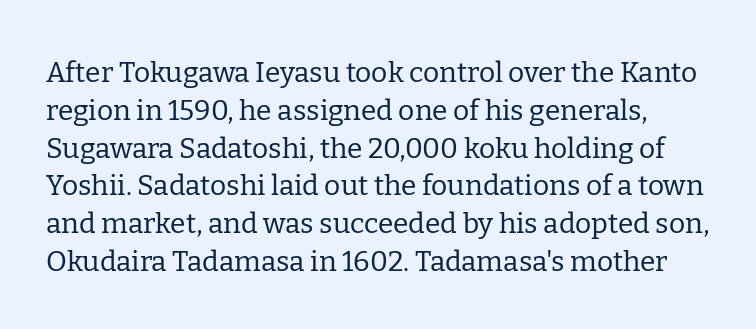
Character widths vary here, with narrow letters taking less room than wide ones. This rendering features lettering with no underline. In terms of leading, this rendering sits right in the middle. Italic? Not at all — the glyphs are vertical. Old-style or modern, the face here clearly has serifs.
